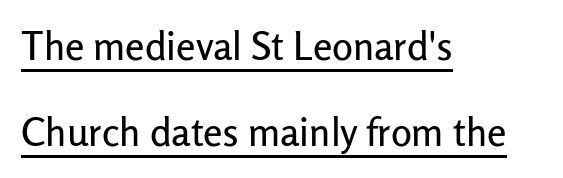
The rag falls on the right side of this text block. The face used here appears with an underline applied. The text was rendered using a sans face with plain stroke endings. Airy leading. Every stem runs plumb, perpendicular to the baseline. What stands out about the letter spacing? Nothing — it is the standard amount.
